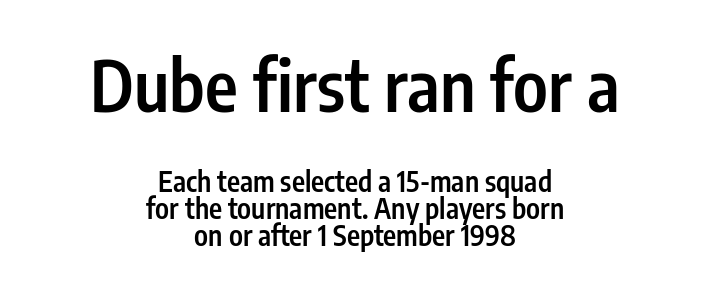
Q: Is the text bold? A: Semi-bold.
Q: Is the text italic (slanted)? A: No, it is upright.
Q: Is the typeface a serif or a sans-serif typeface? A: Sans-serif.
Q: Is the text underlined? A: No.
Q: How is the paragraph aligned? A: Centered.
Q: Is the spacing between letters normal or unusually wide? A: Normal.
Q: Is the spacing between lines tight, normal or loose? A: Tight.
Q: Which block of text is set in a larger size, the first (top) or the second (bottom)? A: The first (top) one.
Q: Width (condensed, normal, or wide)? A: Condensed.
Q: Stroke contrast? A: Low.
Q: x-height? A: Medium.
Q: Monospaced? A: No.
